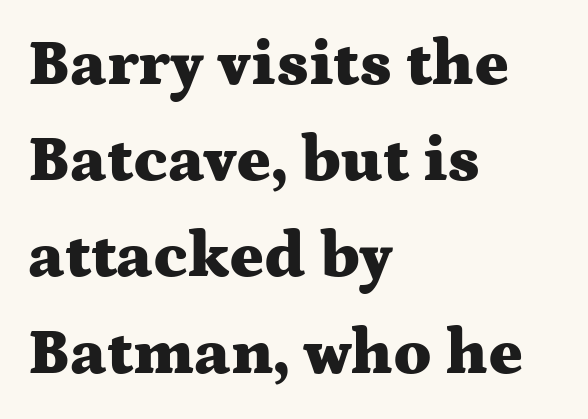
Q: Is the text bold? A: Yes.
Q: Is the text italic (slanted)? A: No, it is upright.
Q: Is the typeface a serif or a sans-serif typeface? A: Serif.
Q: Is the text underlined? A: No.
Q: How is the paragraph aligned? A: Left-aligned.
Q: Is the spacing between letters normal or unusually wide? A: Normal.
Q: Is the spacing between lines tight, normal or loose? A: Normal.
Q: Width (condensed, normal, or wide)? A: Wide.
Q: Stroke contrast? A: Medium.
Q: x-height? A: Medium.
Q: Monospaced? A: No.
